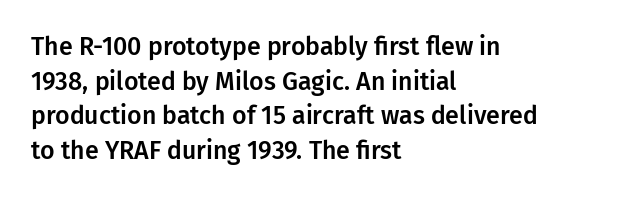
{"italic": "no", "underline": "no", "align": "left", "line_spacing": "normal", "line_spacing_ratio": 1.39, "letter_spacing": "normal", "letter_spacing_em": 0.0, "glyph_px": 25}
